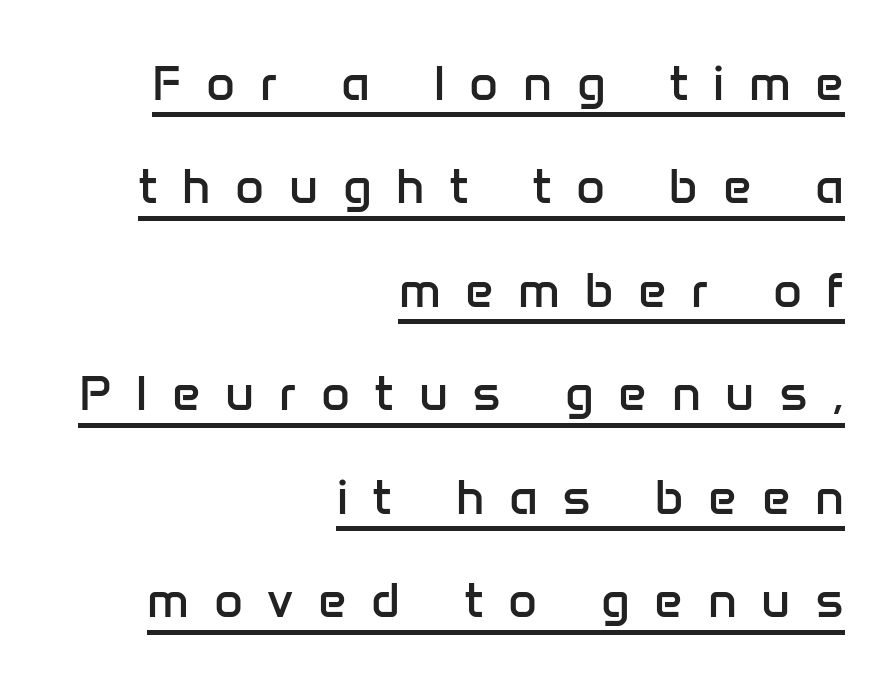
Think of a printed novel: that variable character pitch is what you see here. The words here are underlined. Notice the wide empty band between every row — that's loose leading. Each line ends at the same right margin while the left side varies. No feet cap the strokes, marking this as sans-serif type. The tracking reads as deliberately expanded to a designer's eye.
